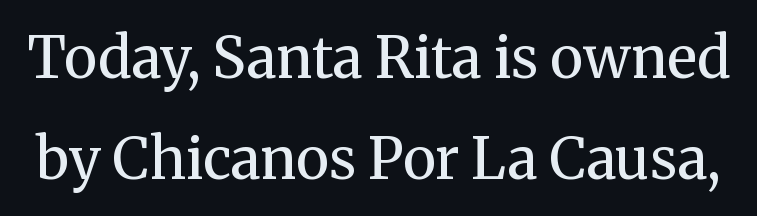
{"serif": "yes", "italic": "no", "bold": "no", "weight": "regular", "width": "normal", "stroke_contrast": "medium", "x_height": "medium", "monospaced": "no", "underline": "no", "line_spacing_ratio": 1.77, "letter_spacing": "normal", "letter_spacing_em": 0.0, "glyph_px": 57}
